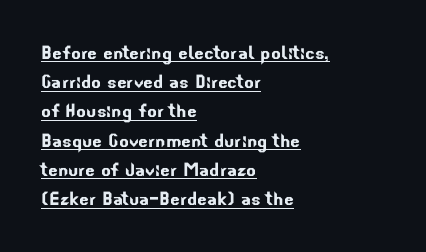
The image shows 23 px text type; set left-aligned, normal line spacing (1.27x), normal letter spacing, underlined.
